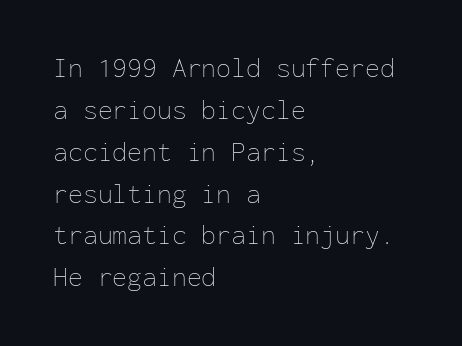
{"italic": "no", "bold": "no", "underline": "no", "align": "left", "line_spacing": "normal", "line_spacing_ratio": 1.55, "letter_spacing": "normal", "letter_spacing_em": 0.0, "glyph_px": 27}
